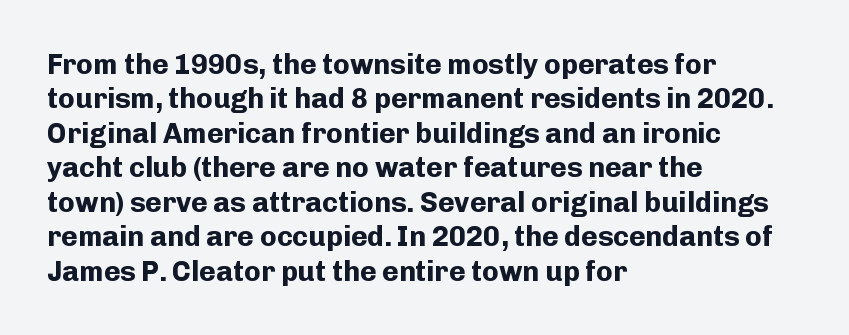
The image shows 28 px bold sans-serif type, upright; set left-aligned, line spacing 1.23x, normal letter spacing, not underlined; low stroke contrast and a medium x-height.
